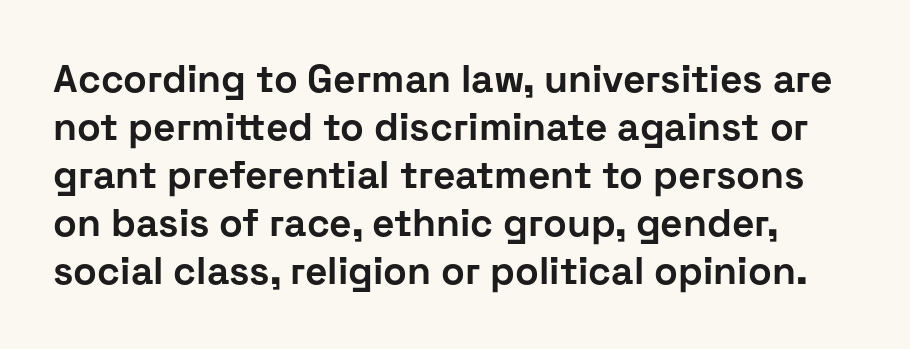
Q: Is the text bold? A: Yes.
Q: Is the text italic (slanted)? A: No, it is upright.
Q: Is the typeface a serif or a sans-serif typeface? A: Sans-serif.
Q: Is the text underlined? A: No.
Q: Is the spacing between letters normal or unusually wide? A: Normal.
Q: Width (condensed, normal, or wide)? A: Normal.
Q: Stroke contrast? A: Low.
Q: x-height? A: Medium.
Q: Monospaced? A: No.
